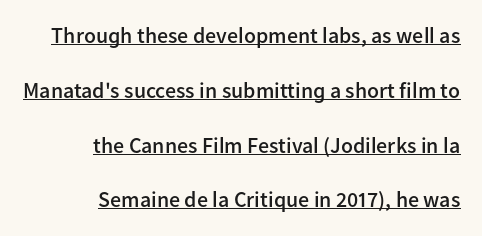
The image shows 22 px text type, upright; set right-aligned, loose line spacing (2.49x), normal letter spacing, underlined.
